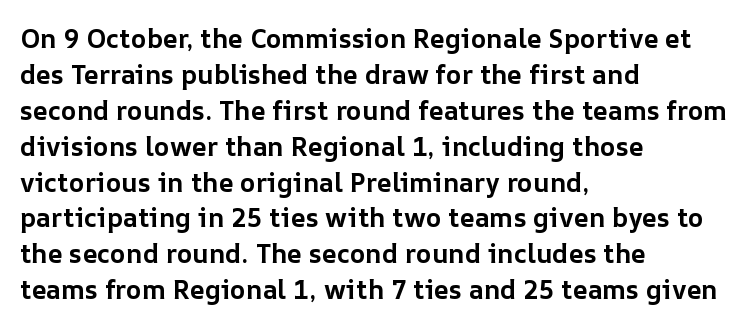
{"italic": "no", "bold": "yes", "underline": "no", "align": "left", "line_spacing": "normal", "line_spacing_ratio": 1.38, "letter_spacing": "normal", "letter_spacing_em": 0.0, "glyph_px": 26}
